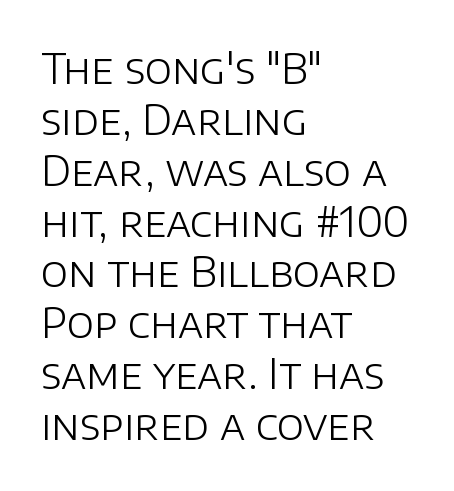
Every character sits straight up, as roman type does. Only glyphs here, with clear space below each row. Line starts are locked; line ends wander. Each word holds together tightly as a unit, with standard inter-letter gaps. The passage shown is typed in a proportional face where columns would drift.
